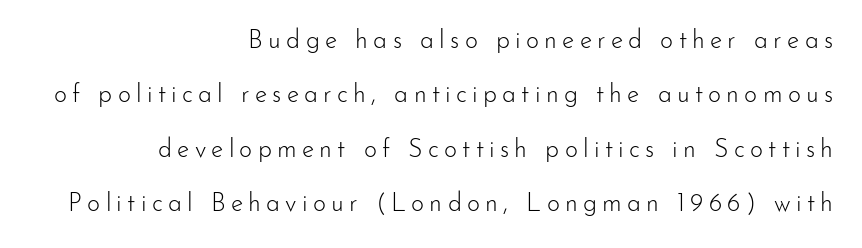
{"italic": "no", "bold": "no", "underline": "no", "align": "right", "line_spacing": "loose", "line_spacing_ratio": 2.18, "letter_spacing": "wide", "letter_spacing_em": 0.21, "glyph_px": 25}
